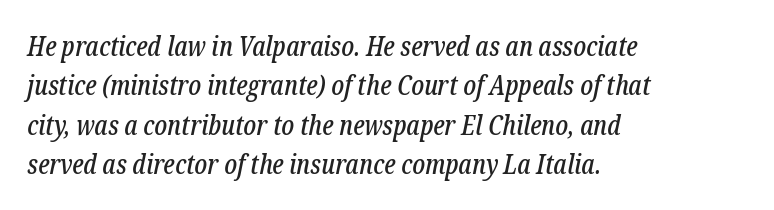
The image shows 27 px text type, italic (leaning right); set left-aligned, normal line spacing (1.46x), normal letter spacing, not underlined.
